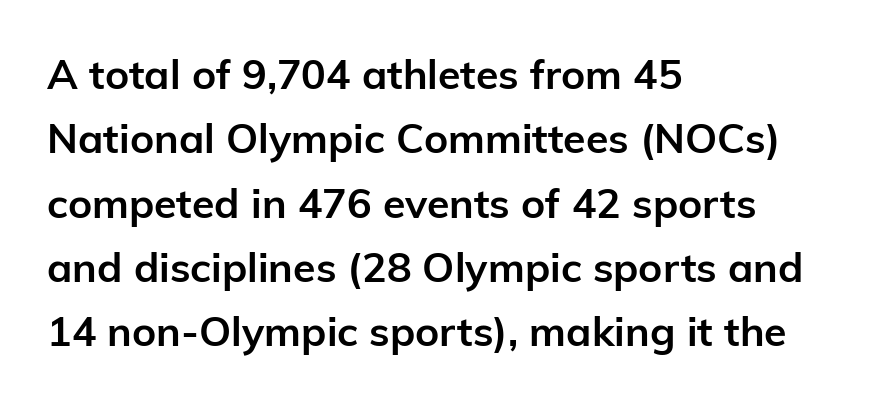
Q: Is the text bold? A: Yes.
Q: Is the text italic (slanted)? A: No, it is upright.
Q: Is the typeface a serif or a sans-serif typeface? A: Sans-serif.
Q: Is the text underlined? A: No.
Q: How is the paragraph aligned? A: Left-aligned.
Q: Is the spacing between letters normal or unusually wide? A: Normal.
Q: Is the spacing between lines tight, normal or loose? A: Normal.
Q: Width (condensed, normal, or wide)? A: Normal.
Q: Stroke contrast? A: Low.
Q: x-height? A: Medium.
Q: Monospaced? A: No.
